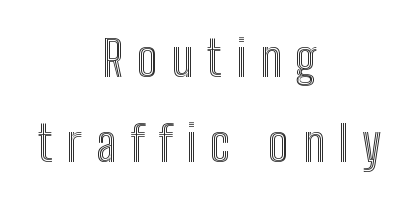
The image shows 49 px condensed type, upright; set centered, line spacing 1.73x, unusually wide letter spacing (+0.28 em), not underlined; a medium x-height.
